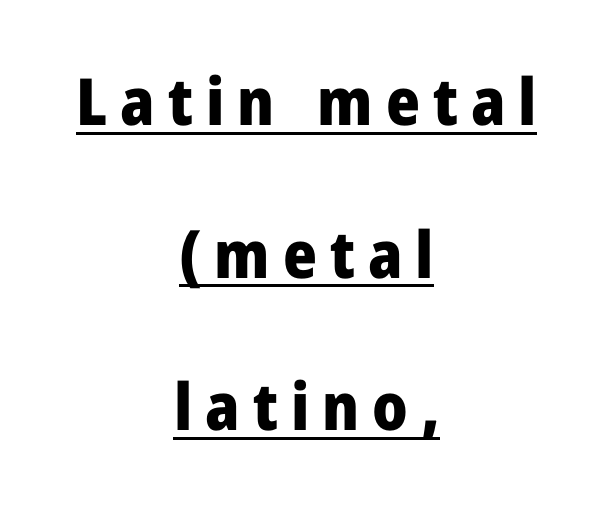
The letterforms stand isolated, each surrounded by extra space. The type sits square on the baseline with zero lean. Does the type have serifs? No, each stem ends abruptly. Do the characters align in a grid? No, the font is proportional.
